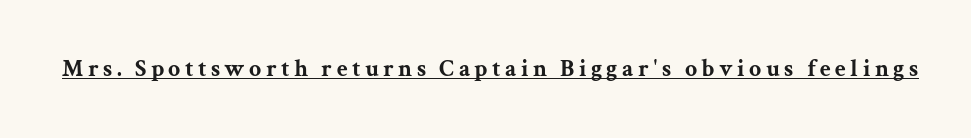
The image shows 24 px bold type, upright; set underlined.
